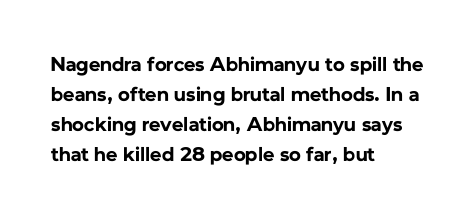
{"italic": "no", "bold": "yes", "underline": "no", "align": "left", "line_spacing": "normal", "line_spacing_ratio": 1.5, "letter_spacing": "normal", "letter_spacing_em": 0.0, "glyph_px": 20}
